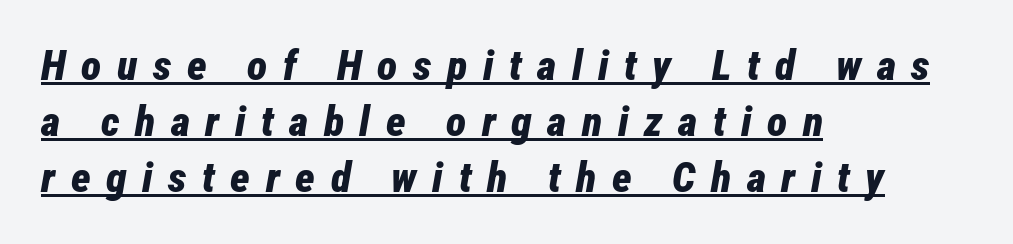
Glyph-to-glyph distance is far greater than everyday printed text. On the weight axis this lands at bold, roughly 700. The face used here is proportionally spaced, like ordinary book or web type. It's the slanting kind of type.
